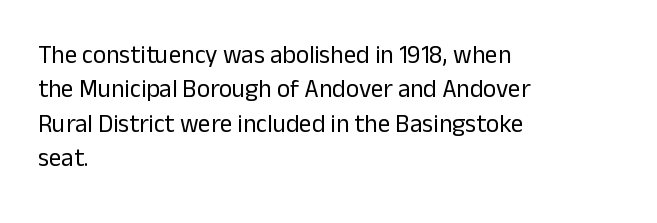
{"italic": "no", "bold": "no", "underline": "no", "align": "left", "line_spacing": "normal", "line_spacing_ratio": 1.38, "letter_spacing": "normal", "letter_spacing_em": 0.0, "glyph_px": 25}
